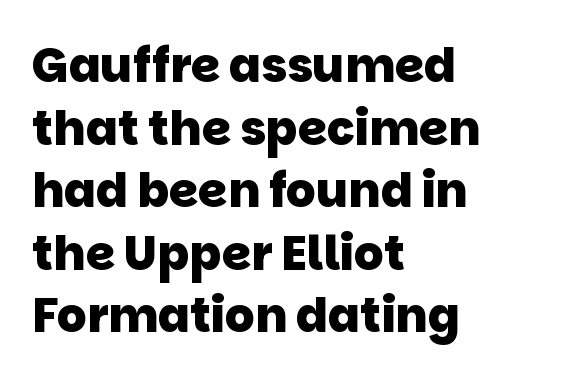
Q: Is the text bold? A: Yes.
Q: Is the typeface a serif or a sans-serif typeface? A: Sans-serif.
Q: Is the text underlined? A: No.
Q: How is the paragraph aligned? A: Left-aligned.
Q: Is the spacing between letters normal or unusually wide? A: Normal.
Q: Is the spacing between lines tight, normal or loose? A: Normal.
Q: Width (condensed, normal, or wide)? A: Normal.
Q: Stroke contrast? A: Low.
Q: x-height? A: Large.
Q: Monospaced? A: No.
